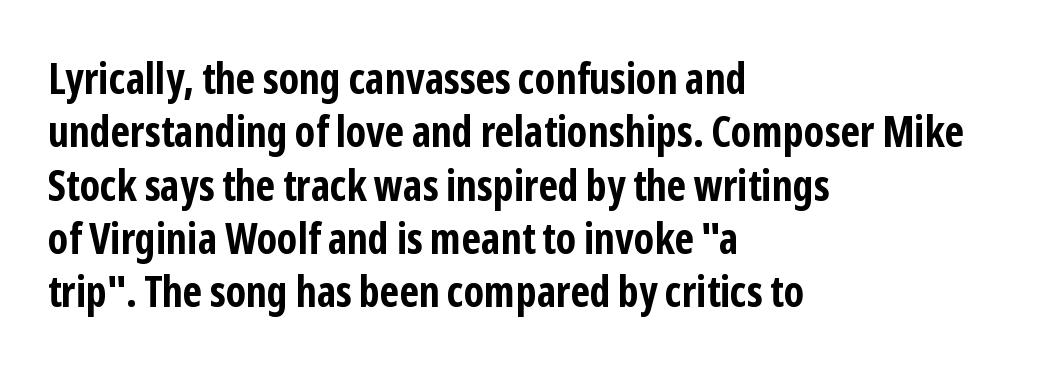
Pretty heavy lettering here — definitely bold. Is there any slant? The stems are plumb. A student would call this left alignment; a typographer would say flush left, rag right. Here the glyphs are tracked normally, forming tight word shapes. Descenders hang freely into open space.
